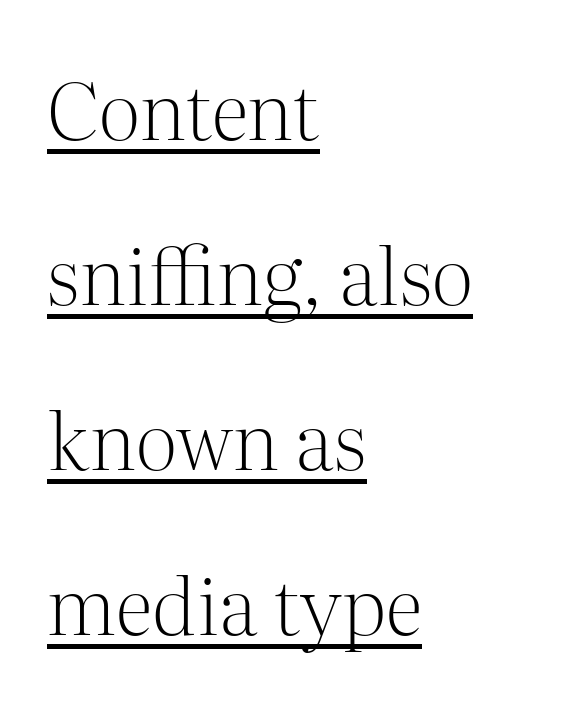
The image shows 79 px light serif type, upright; set left-aligned, loose line spacing (2.09x), normal letter spacing, underlined; medium stroke contrast and a medium x-height.
